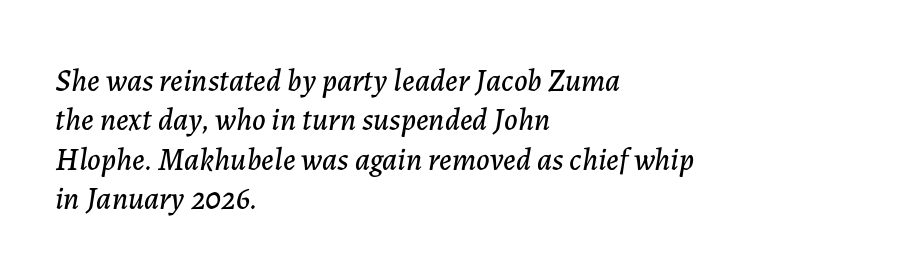
The image shows 31 px text type, italic (leaning right); set left-aligned, normal line spacing (1.27x), normal letter spacing, not underlined; low stroke contrast and a medium x-height.
